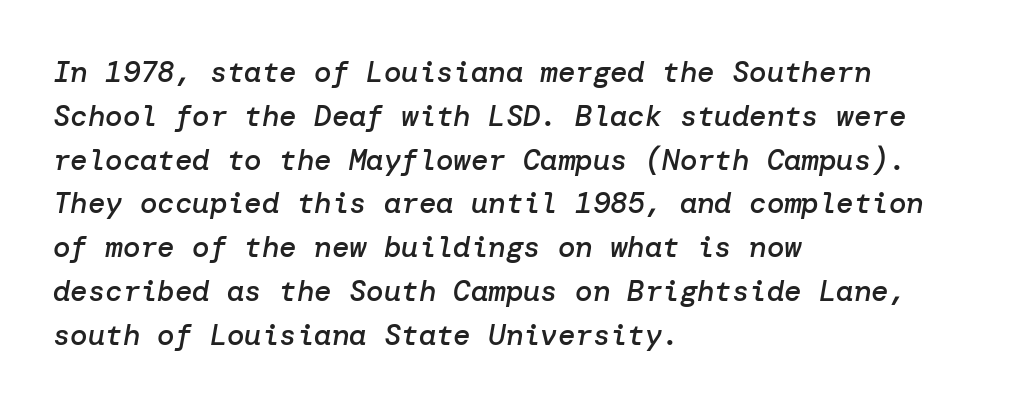
Nobody touched the tracking dial on this one. The glyphs have the mass of a demibold cut, below bold. The text carries the slant typical of an italic or oblique font. Underlining? Definitely not there. These lines sit exactly where default settings would place them.
